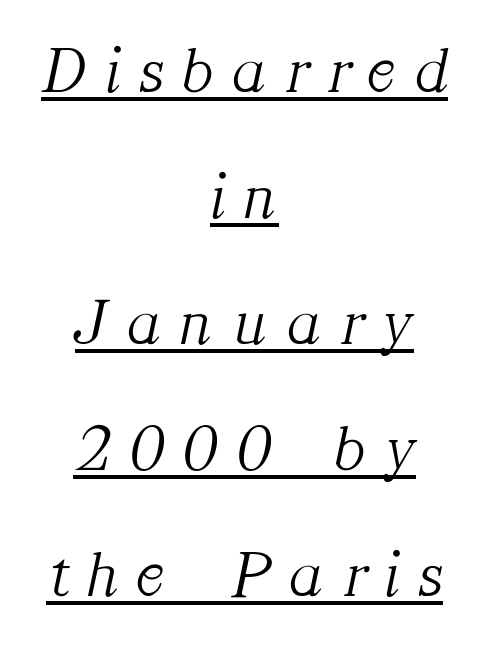
{"serif": "yes", "italic": "yes", "lean": "right", "slant_degrees": 12, "bold": "no", "weight": "light", "width": "normal", "stroke_contrast": "medium", "x_height": "medium", "monospaced": "no", "underline": "yes", "align": "center", "line_spacing": "loose", "line_spacing_ratio": 1.91, "letter_spacing": "wide", "letter_spacing_em": 0.31, "glyph_px": 66}
